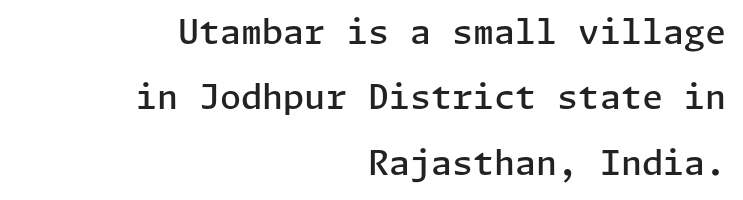
{"serif": "no", "italic": "no", "bold": "semi", "weight": "semibold", "width": "normal", "stroke_contrast": "low", "x_height": "medium", "underline": "no", "align": "right", "line_spacing": "loose", "line_spacing_ratio": 1.92, "letter_spacing": "normal", "letter_spacing_em": 0.0, "glyph_px": 34}
